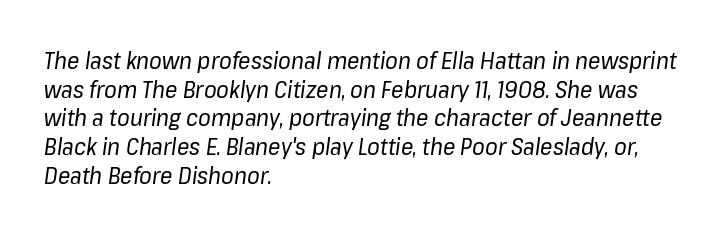
Q: Is the text bold? A: No.
Q: Is the text italic (slanted)? A: Yes, it leans right by about 8 degrees.
Q: Is the text underlined? A: No.
Q: How is the paragraph aligned? A: Left-aligned.
Q: Is the spacing between letters normal or unusually wide? A: Normal.
Q: Is the spacing between lines tight, normal or loose? A: Normal.
